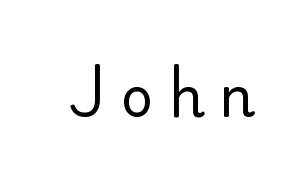
Tracking value appears strongly positive — letters spread wide. Beneath every word, the page is bare. Here the designer chose a conventional face with non-uniform glyph widths. Posture: upright roman.
